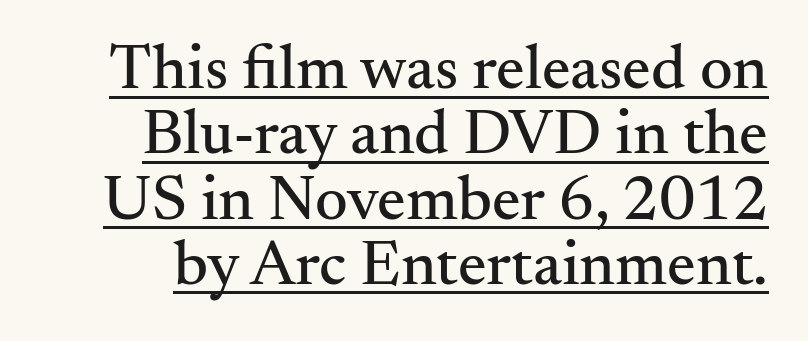
{"serif": "yes", "italic": "no", "width": "normal", "stroke_contrast": "medium", "x_height": "small", "monospaced": "no", "underline": "yes", "line_spacing": "tight", "line_spacing_ratio": 1.02, "letter_spacing": "normal", "letter_spacing_em": 0.0, "glyph_px": 64}
